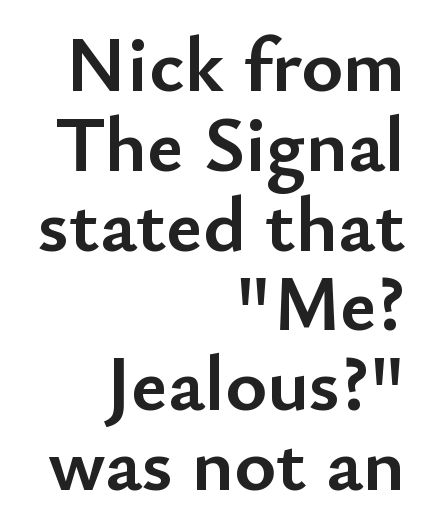
Q: Is the text bold? A: Yes.
Q: Is the text italic (slanted)? A: No, it is upright.
Q: Is the typeface a serif or a sans-serif typeface? A: Sans-serif.
Q: Is the text underlined? A: No.
Q: How is the paragraph aligned? A: Right-aligned.
Q: Is the spacing between letters normal or unusually wide? A: Normal.
Q: Is the spacing between lines tight, normal or loose? A: Tight.
Q: Width (condensed, normal, or wide)? A: Normal.
Q: Stroke contrast? A: Low.
Q: x-height? A: Small.
Q: Monospaced? A: No.
